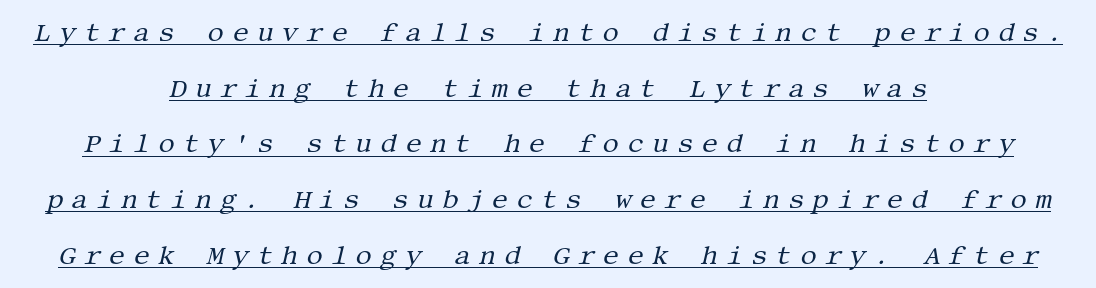
The designer dialed line spacing up above the default. Leftover space on each line is divided equally before and after the words. When letters slant like this, we call the style italic. Summary of weight: not heavy and not bold. In terms of letterspacing, this is a distinctly airy, spread setting.
